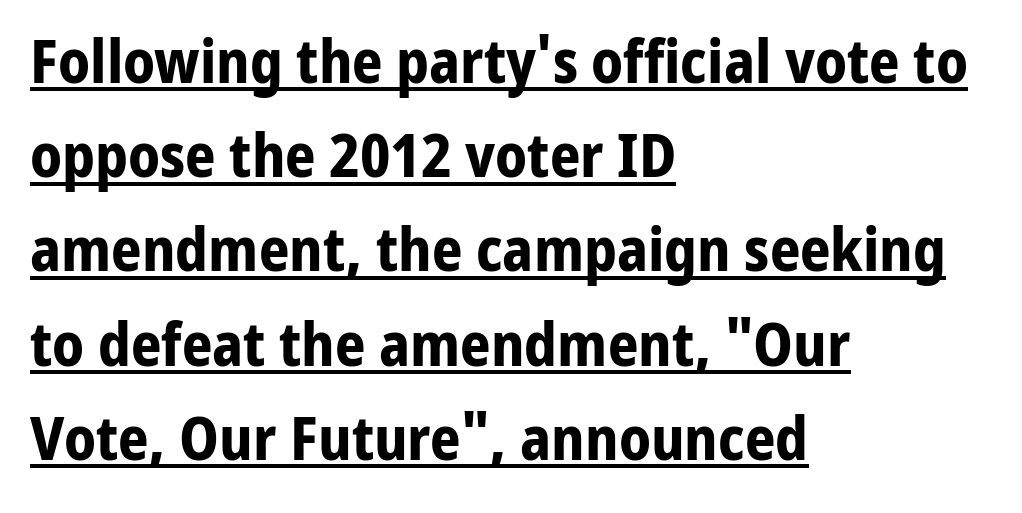
Q: Is the text bold? A: Yes.
Q: Is the text italic (slanted)? A: No, it is upright.
Q: Is the typeface a serif or a sans-serif typeface? A: Sans-serif.
Q: Is the text underlined? A: Yes.
Q: How is the paragraph aligned? A: Left-aligned.
Q: Is the spacing between letters normal or unusually wide? A: Normal.
Q: Is the spacing between lines tight, normal or loose? A: Normal.
Q: Width (condensed, normal, or wide)? A: Normal.
Q: Stroke contrast? A: Low.
Q: x-height? A: Medium.
Q: Monospaced? A: No.
